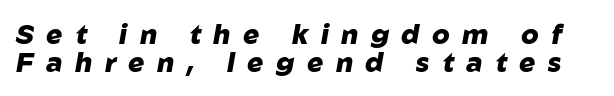
Q: Is the text bold? A: Yes.
Q: Is the text italic (slanted)? A: Yes, it leans right by about 10 degrees.
Q: Is the text underlined? A: No.
Q: Is the spacing between letters normal or unusually wide? A: Unusually wide.
Q: Is the spacing between lines tight, normal or loose? A: Tight.
